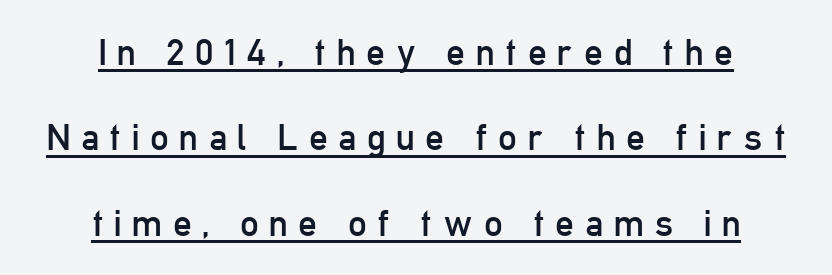
The image shows 37 px regular-weight, condensed sans-serif type, upright; set centered, loose line spacing (2.31x), unusually wide letter spacing (+0.29 em), underlined; low stroke contrast and a medium x-height.
